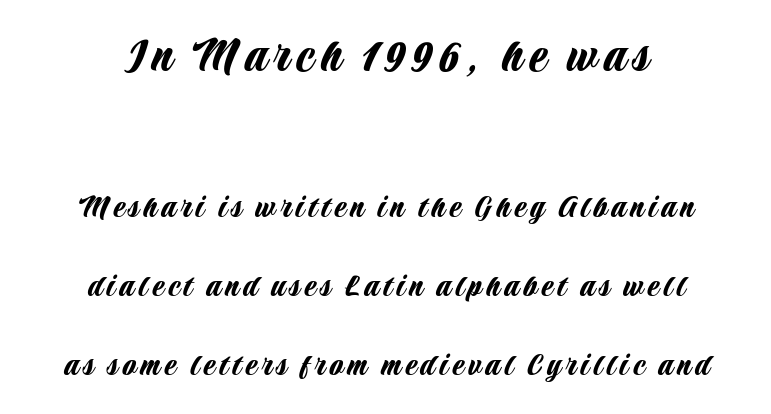
The image shows 53 px condensed sans-serif type; set centered, loose line spacing (2.26x), not underlined; the first (top) block is 1.51x larger; low stroke contrast and a large x-height.
